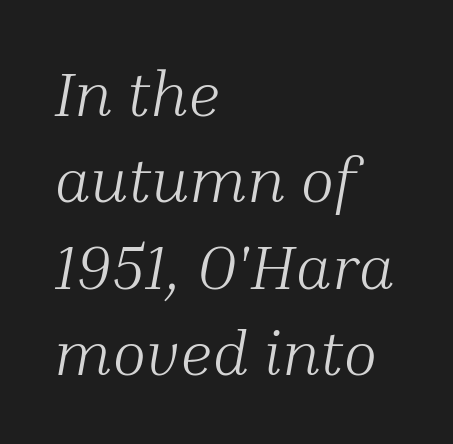
Q: Is the text bold? A: No.
Q: Is the text italic (slanted)? A: Yes, it leans right by about 10 degrees.
Q: Is the typeface a serif or a sans-serif typeface? A: Serif.
Q: Is the text underlined? A: No.
Q: How is the paragraph aligned? A: Left-aligned.
Q: Is the spacing between letters normal or unusually wide? A: Normal.
Q: Is the spacing between lines tight, normal or loose? A: Normal.
Q: Width (condensed, normal, or wide)? A: Normal.
Q: Stroke contrast? A: Medium.
Q: x-height? A: Medium.
Q: Monospaced? A: No.
